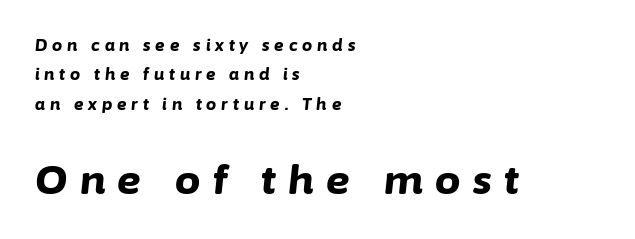
The image shows 40 px bold type, italic (leaning right); set left-aligned, line spacing 1.83x, unusually wide letter spacing (+0.31 em), not underlined; the second (bottom) block is 2.5x larger; low stroke contrast and a medium x-height.
